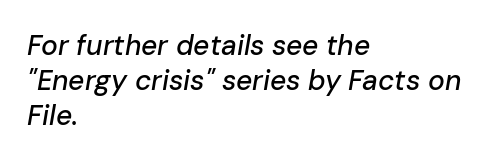
{"italic": "yes", "lean": "right", "slant_degrees": 10, "width": "normal", "stroke_contrast": "low", "x_height": "medium", "monospaced": "no", "underline": "no", "align": "left", "line_spacing": "normal", "line_spacing_ratio": 1.25, "letter_spacing": "normal", "letter_spacing_em": 0.0, "glyph_px": 28}
